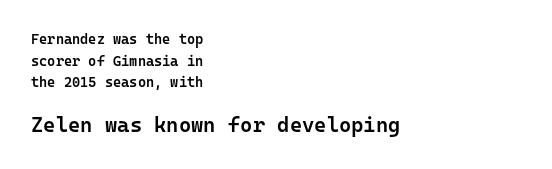
The second block has been scaled up relative to the first. Characters remain perfectly vertical along every line. On the weight axis this lands at semibold, roughly 600. These lines are set flush left with a ragged right edge. Letter spacing: default.
